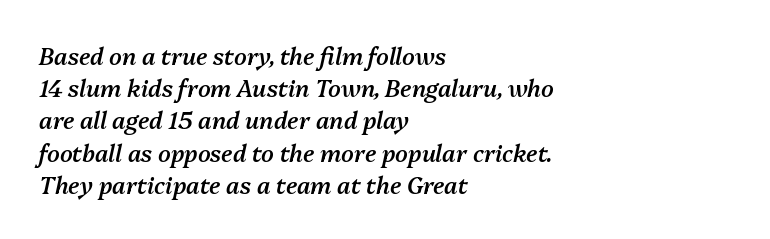
Q: Is the text bold? A: Semi-bold.
Q: Is the text italic (slanted)? A: Yes, it leans right by about 13 degrees.
Q: Is the text underlined? A: No.
Q: How is the paragraph aligned? A: Left-aligned.
Q: Is the spacing between letters normal or unusually wide? A: Normal.
Q: Is the spacing between lines tight, normal or loose? A: Normal.
